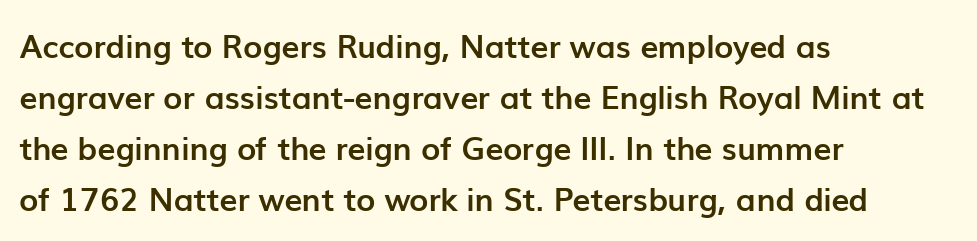
Q: Is the text bold? A: Yes.
Q: Is the text italic (slanted)? A: No, it is upright.
Q: Is the typeface a serif or a sans-serif typeface? A: Sans-serif.
Q: Is the text underlined? A: No.
Q: How is the paragraph aligned? A: Left-aligned.
Q: Is the spacing between letters normal or unusually wide? A: Normal.
Q: Is the spacing between lines tight, normal or loose? A: Normal.
Q: Width (condensed, normal, or wide)? A: Normal.
Q: Stroke contrast? A: Low.
Q: x-height? A: Medium.
Q: Monospaced? A: No.
